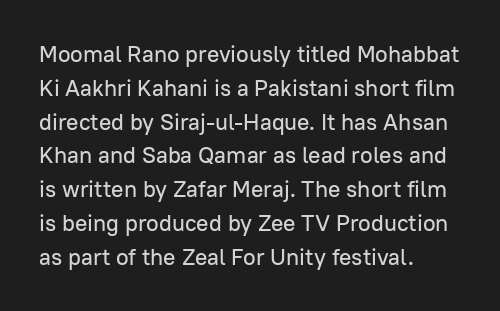
{"italic": "no", "underline": "no", "align": "left", "line_spacing": "normal", "line_spacing_ratio": 1.47, "letter_spacing": "normal", "letter_spacing_em": 0.0, "glyph_px": 23}
